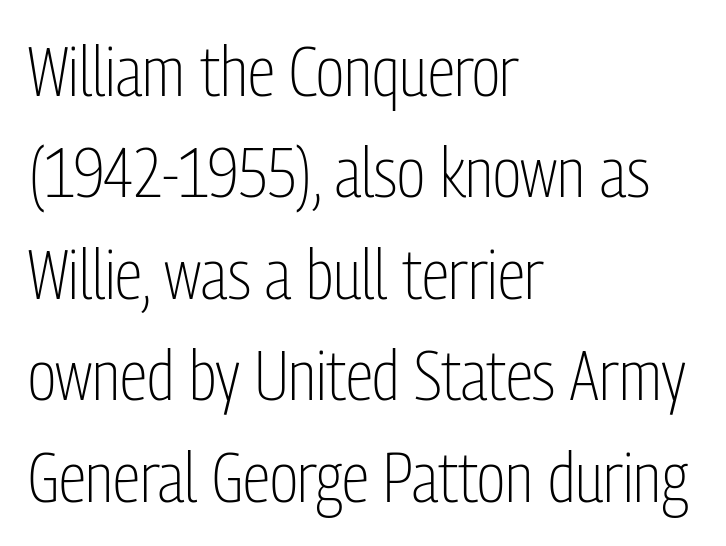
{"serif": "no", "italic": "no", "bold": "no", "weight": "light", "width": "condensed", "stroke_contrast": "low", "x_height": "medium", "monospaced": "no", "underline": "no", "align": "left", "line_spacing": "normal", "line_spacing_ratio": 1.45, "letter_spacing": "normal", "letter_spacing_em": 0.0, "glyph_px": 70}
